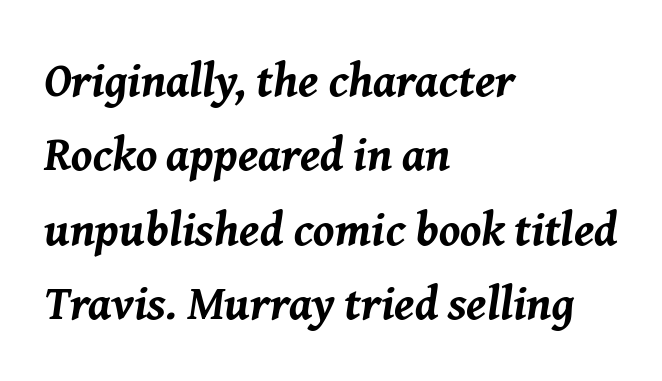
The image shows 47 px bold type, italic (leaning right); set left-aligned, normal line spacing (1.58x), normal letter spacing, not underlined; medium stroke contrast and a medium x-height.
